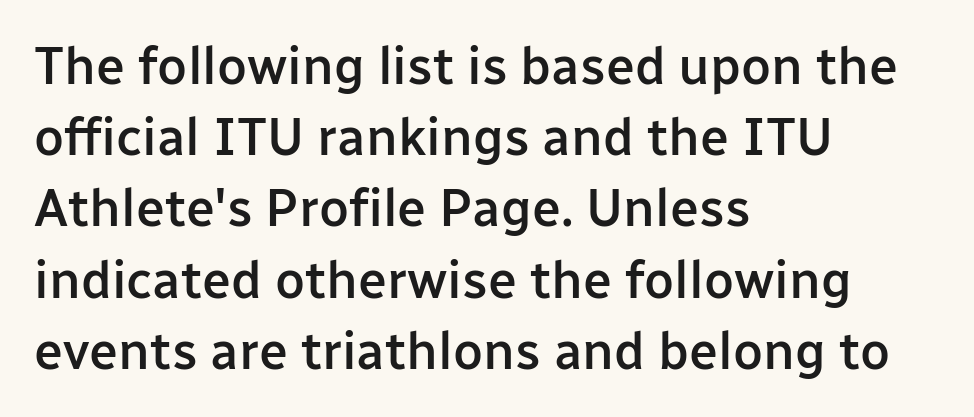
Caption: multi-line text, flush left, ragged right. Does the leading feel generous? No, just average. The space directly below the letters is spotless. This sample uses plain, unmodified letter spacing. Typographically, this falls in the sans-serif category. These lines carry some extra weight — a demibold, not a full bold.
